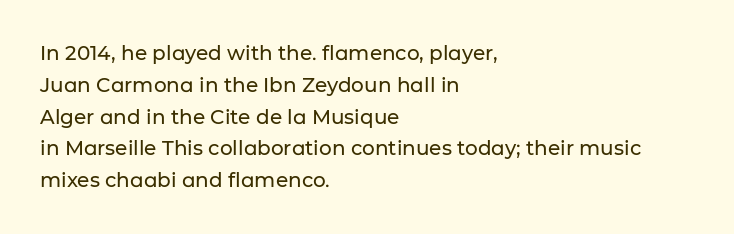
Q: Is the text italic (slanted)? A: No, it is upright.
Q: Is the text underlined? A: No.
Q: How is the paragraph aligned? A: Left-aligned.
Q: Is the spacing between letters normal or unusually wide? A: Normal.
Q: Is the spacing between lines tight, normal or loose? A: Normal.
